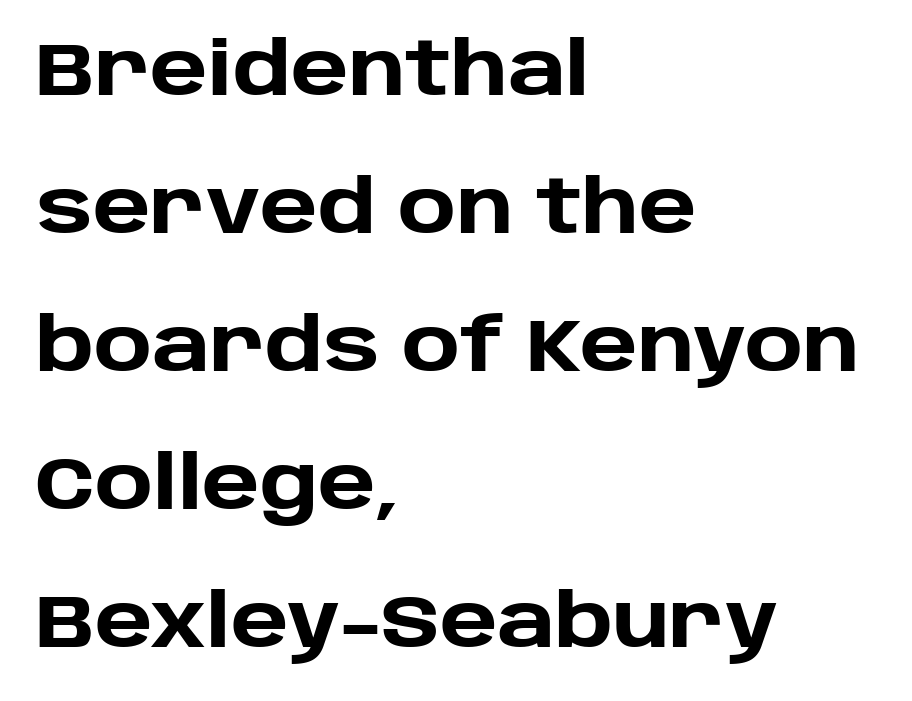
Q: Is the text bold? A: Yes.
Q: Is the text italic (slanted)? A: No, it is upright.
Q: Is the typeface a serif or a sans-serif typeface? A: Sans-serif.
Q: Is the text underlined? A: No.
Q: How is the paragraph aligned? A: Left-aligned.
Q: Is the spacing between letters normal or unusually wide? A: Normal.
Q: Width (condensed, normal, or wide)? A: Normal.
Q: Stroke contrast? A: Low.
Q: x-height? A: Large.
Q: Monospaced? A: No.
